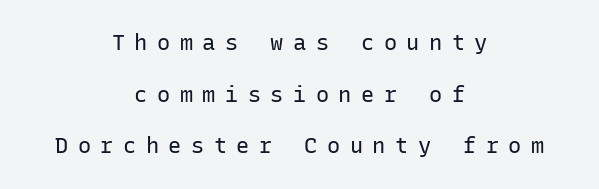
The image shows 22 px text type, upright; set centered, loose line spacing (2.35x), unusually wide letter spacing (+0.43 em), not underlined.
